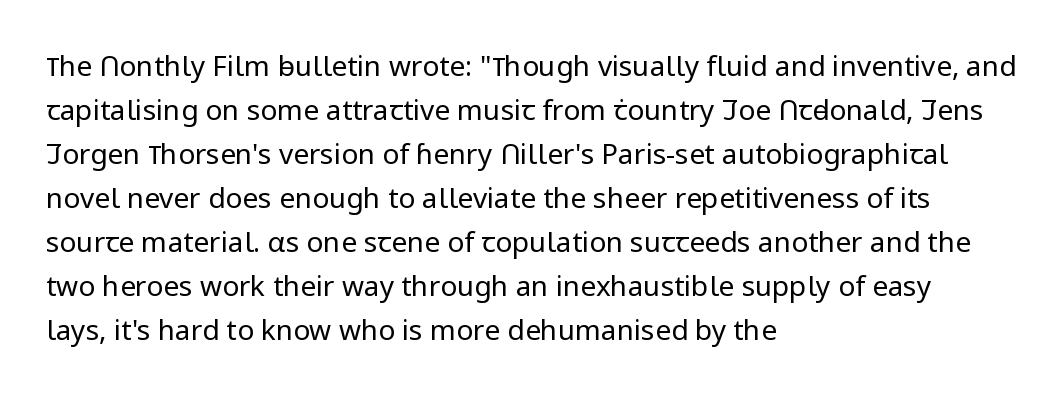
The image shows 28 px regular-weight sans-serif type, upright; set left-aligned, normal line spacing (1.57x), normal letter spacing, not underlined; low stroke contrast and a medium x-height.
